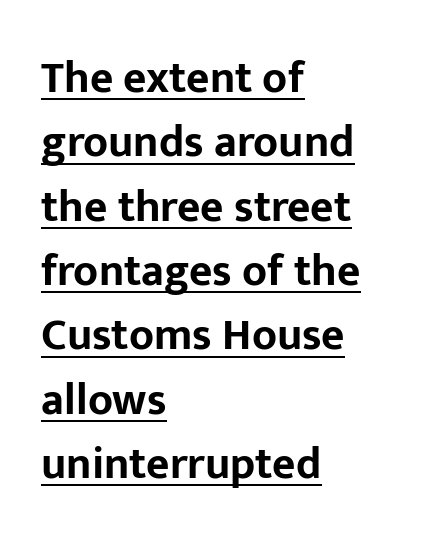
Q: Is the text bold? A: Yes.
Q: Is the text italic (slanted)? A: No, it is upright.
Q: Is the typeface a serif or a sans-serif typeface? A: Sans-serif.
Q: Is the text underlined? A: Yes.
Q: How is the paragraph aligned? A: Left-aligned.
Q: Is the spacing between letters normal or unusually wide? A: Normal.
Q: Is the spacing between lines tight, normal or loose? A: Normal.
Q: Width (condensed, normal, or wide)? A: Normal.
Q: Stroke contrast? A: Low.
Q: x-height? A: Medium.
Q: Monospaced? A: No.
